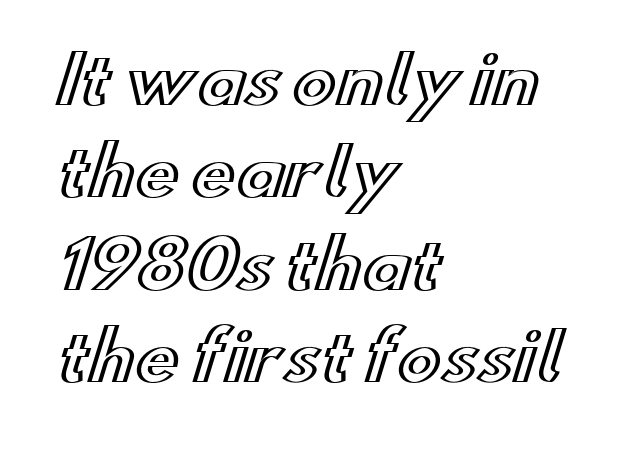
{"width": "wide", "x_height": "small", "monospaced": "no", "underline": "no", "align": "left", "line_spacing": "normal", "line_spacing_ratio": 1.4, "letter_spacing": "normal", "letter_spacing_em": 0.0, "glyph_px": 66}
